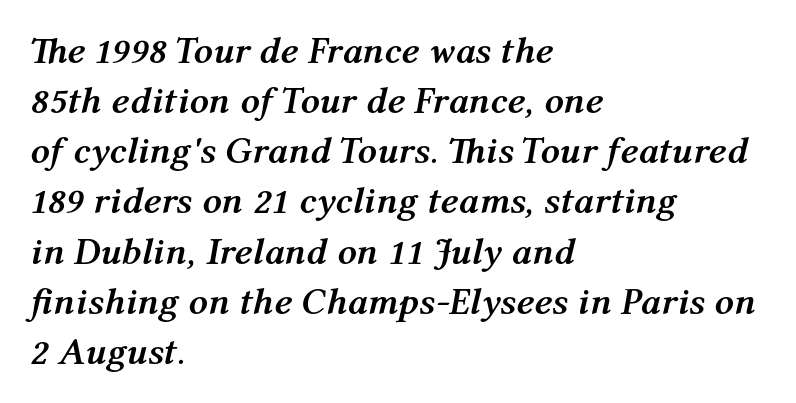
Q: Is the text bold? A: Yes.
Q: Is the text italic (slanted)? A: Yes, it leans right by about 12 degrees.
Q: Is the text underlined? A: No.
Q: How is the paragraph aligned? A: Left-aligned.
Q: Is the spacing between letters normal or unusually wide? A: Normal.
Q: Is the spacing between lines tight, normal or loose? A: Normal.
Q: Width (condensed, normal, or wide)? A: Normal.
Q: Stroke contrast? A: Medium.
Q: x-height? A: Medium.
Q: Monospaced? A: No.
